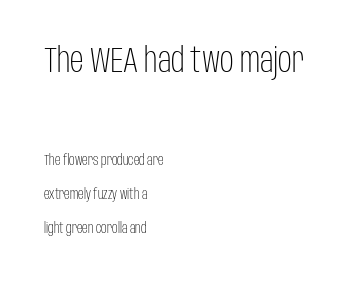
Q: Is the text bold? A: No.
Q: Is the text italic (slanted)? A: No, it is upright.
Q: Is the typeface a serif or a sans-serif typeface? A: Sans-serif.
Q: Is the text underlined? A: No.
Q: How is the paragraph aligned? A: Left-aligned.
Q: Is the spacing between letters normal or unusually wide? A: Normal.
Q: Is the spacing between lines tight, normal or loose? A: Loose.
Q: Which block of text is set in a larger size, the first (top) or the second (bottom)? A: The first (top) one.
Q: Width (condensed, normal, or wide)? A: Condensed.
Q: Stroke contrast? A: Low.
Q: x-height? A: Large.
Q: Monospaced? A: No.
